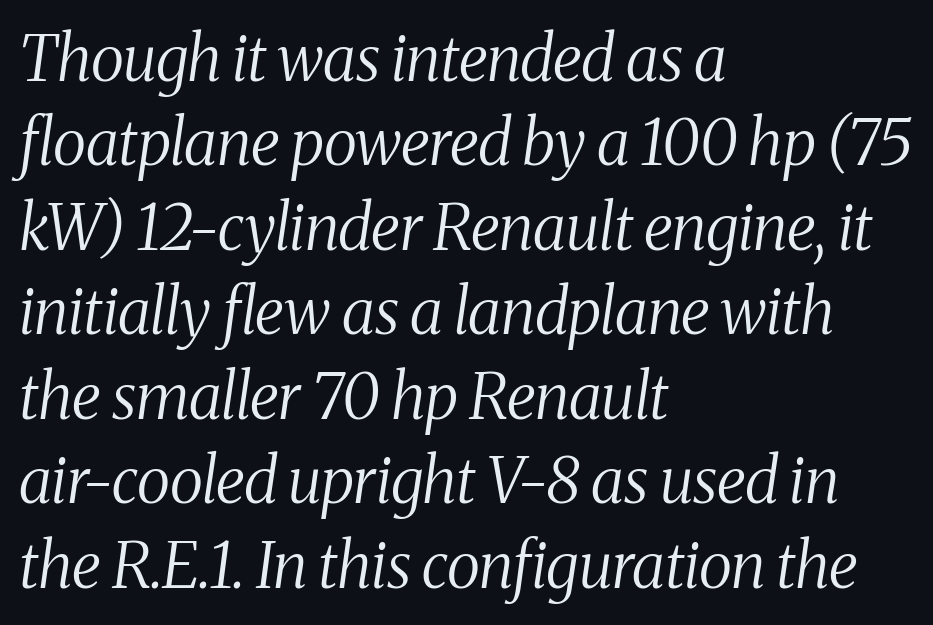
{"serif": "yes", "italic": "yes", "lean": "right", "slant_degrees": 8, "bold": "no", "weight": "regular", "width": "condensed", "stroke_contrast": "medium", "x_height": "medium", "monospaced": "no", "underline": "no", "align": "left", "line_spacing": "normal", "line_spacing_ratio": 1.34, "letter_spacing": "normal", "letter_spacing_em": 0.0, "glyph_px": 63}
